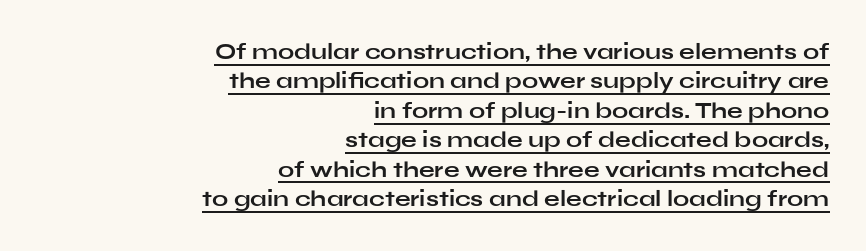
Q: Is the text bold? A: Yes.
Q: Is the text italic (slanted)? A: No, it is upright.
Q: Is the text underlined? A: Yes.
Q: How is the paragraph aligned? A: Right-aligned.
Q: Is the spacing between letters normal or unusually wide? A: Normal.
Q: Is the spacing between lines tight, normal or loose? A: Normal.
